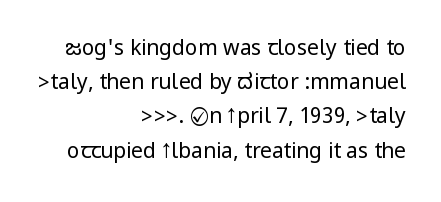
{"italic": "no", "bold": "no", "underline": "no", "align": "right", "line_spacing": "normal", "line_spacing_ratio": 1.63, "letter_spacing": "normal", "letter_spacing_em": 0.0, "glyph_px": 21}
